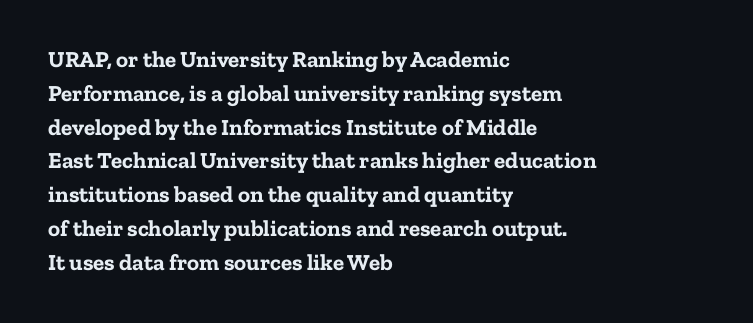
Bold? Absolutely — the strokes are thick and heavy. The setting favours the left margin, as ordinary paragraphs usually do. The font's upright variant was chosen for this text. A bare baseline throughout the passage. Vertical spacing — default.
